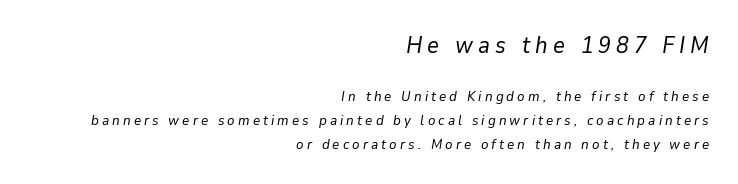
Q: Is the text bold? A: No.
Q: Is the text italic (slanted)? A: Yes, it leans right by about 9 degrees.
Q: Is the text underlined? A: No.
Q: How is the paragraph aligned? A: Right-aligned.
Q: Is the spacing between letters normal or unusually wide? A: Unusually wide.
Q: Is the spacing between lines tight, normal or loose? A: Normal.
Q: Which block of text is set in a larger size, the first (top) or the second (bottom)? A: The first (top) one.
